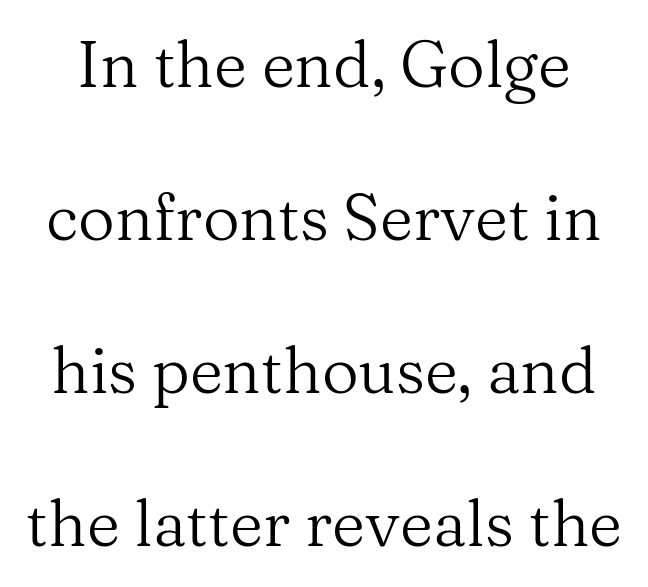
Here the glyphs are tracked normally, forming tight word shapes. Character widths vary here, with narrow letters taking less room than wide ones. The font's upright variant was chosen for this text. Honestly, there is no underline to notice here at all.
